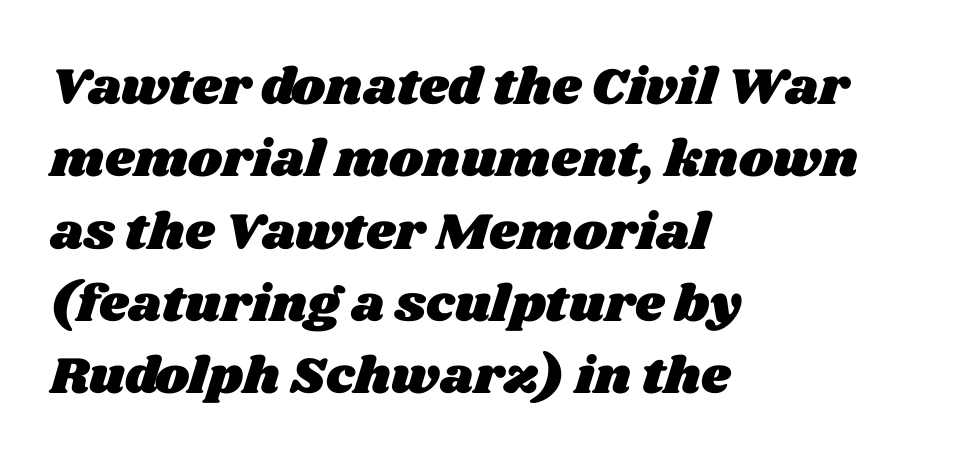
{"width": "wide", "stroke_contrast": "medium", "x_height": "large", "monospaced": "no", "underline": "no", "align": "left", "line_spacing": "normal", "line_spacing_ratio": 1.39, "letter_spacing": "normal", "letter_spacing_em": 0.0, "glyph_px": 52}
